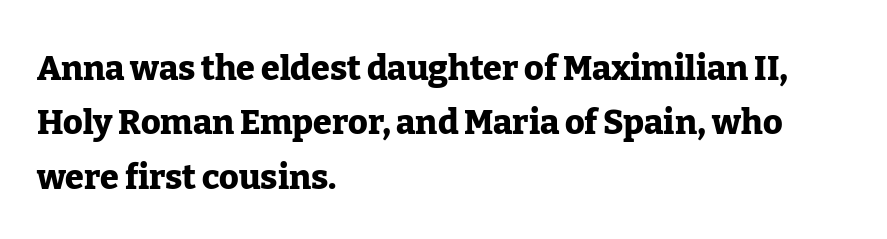
Q: Is the text bold? A: Yes.
Q: Is the text italic (slanted)? A: No, it is upright.
Q: Is the typeface a serif or a sans-serif typeface? A: Serif.
Q: Is the text underlined? A: No.
Q: How is the paragraph aligned? A: Left-aligned.
Q: Is the spacing between letters normal or unusually wide? A: Normal.
Q: Is the spacing between lines tight, normal or loose? A: Normal.
Q: Width (condensed, normal, or wide)? A: Normal.
Q: Stroke contrast? A: Low.
Q: x-height? A: Medium.
Q: Monospaced? A: No.
